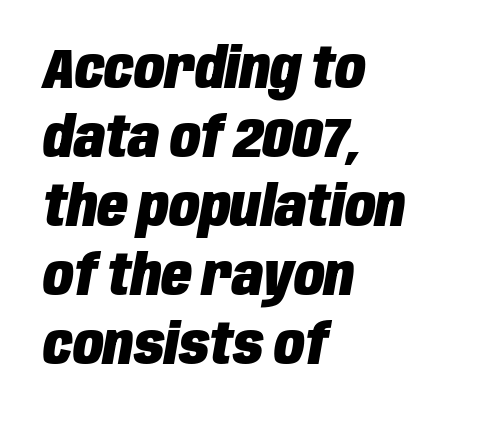
Q: Is the text bold? A: Yes.
Q: Is the text italic (slanted)? A: Yes, it leans right by about 10 degrees.
Q: Is the text underlined? A: No.
Q: How is the paragraph aligned? A: Left-aligned.
Q: Is the spacing between letters normal or unusually wide? A: Normal.
Q: Width (condensed, normal, or wide)? A: Condensed.
Q: Stroke contrast? A: Low.
Q: x-height? A: Large.
Q: Monospaced? A: No.
